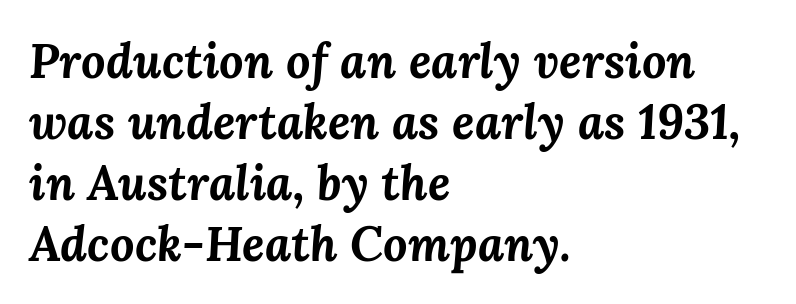
The glyphs have the mass of a bold cut. Alignment: flush left. The face used here is rendered with its standard letterfit. Does the leading feel generous? No, just average. Just letters on the line, the space beneath them empty.
